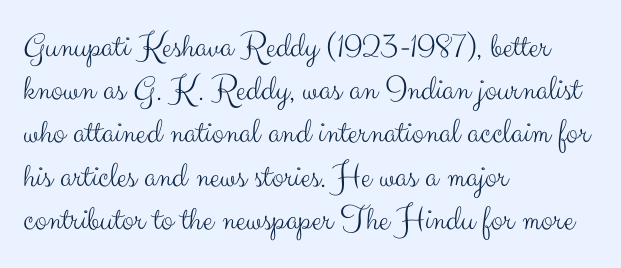
Q: Is the text bold? A: No.
Q: Is the text italic (slanted)? A: Yes.
Q: Is the typeface a serif or a sans-serif typeface? A: Sans-serif.
Q: Is the text underlined? A: No.
Q: How is the paragraph aligned? A: Left-aligned.
Q: Is the spacing between letters normal or unusually wide? A: Normal.
Q: Width (condensed, normal, or wide)? A: Normal.
Q: Stroke contrast? A: Medium.
Q: x-height? A: Small.
Q: Monospaced? A: No.
